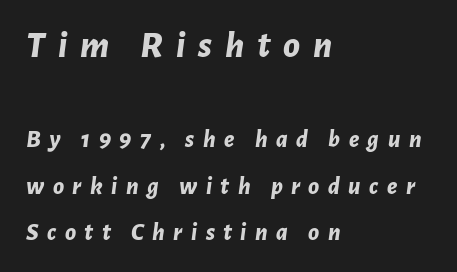
{"italic": "yes", "lean": "right", "slant_degrees": 7, "bold": "yes", "weight": "bold", "width": "normal", "stroke_contrast": "low", "x_height": "medium", "monospaced": "no", "underline": "no", "align": "left", "line_spacing_ratio": 1.86, "letter_spacing": "wide", "letter_spacing_em": 0.34, "larger_block": "first", "size_ratio": 1.52, "glyph_px": 38}
